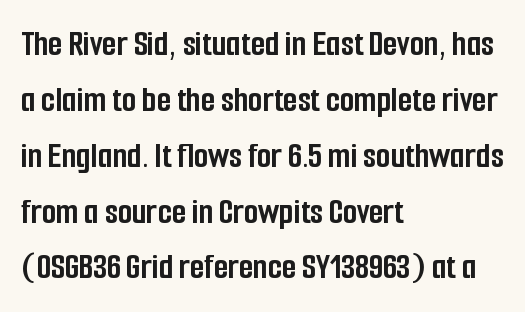
Q: Is the text bold? A: Yes.
Q: Is the text italic (slanted)? A: No, it is upright.
Q: Is the typeface a serif or a sans-serif typeface? A: Sans-serif.
Q: Is the text underlined? A: No.
Q: How is the paragraph aligned? A: Left-aligned.
Q: Is the spacing between letters normal or unusually wide? A: Normal.
Q: Is the spacing between lines tight, normal or loose? A: Normal.
Q: Width (condensed, normal, or wide)? A: Condensed.
Q: Stroke contrast? A: Low.
Q: x-height? A: Medium.
Q: Monospaced? A: No.
